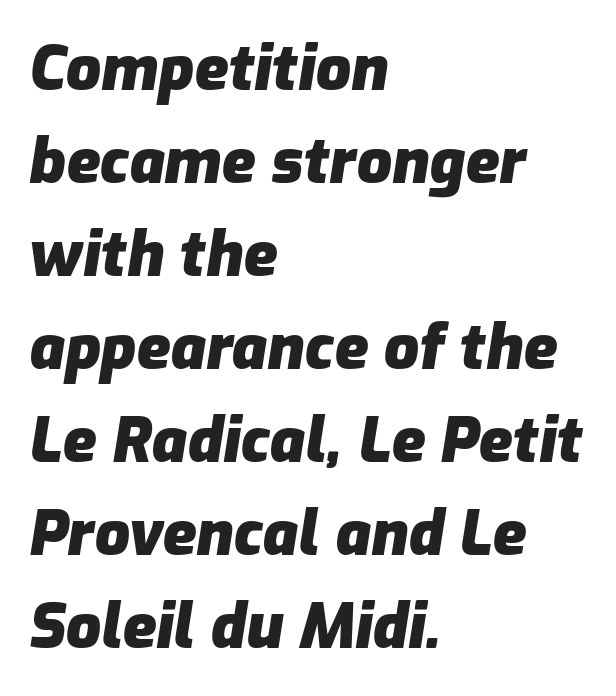
Q: Is the text bold? A: Yes.
Q: Is the text italic (slanted)? A: Yes, it leans right by about 9 degrees.
Q: Is the text underlined? A: No.
Q: How is the paragraph aligned? A: Left-aligned.
Q: Is the spacing between letters normal or unusually wide? A: Normal.
Q: Is the spacing between lines tight, normal or loose? A: Normal.
Q: Width (condensed, normal, or wide)? A: Normal.
Q: Stroke contrast? A: Low.
Q: x-height? A: Medium.
Q: Monospaced? A: No.
